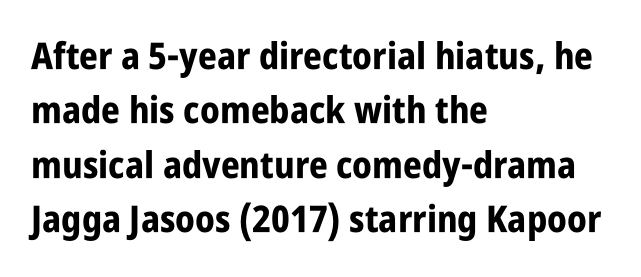
{"serif": "no", "italic": "no", "bold": "yes", "weight": "bold", "width": "condensed", "stroke_contrast": "low", "x_height": "large", "monospaced": "no", "underline": "no", "align": "left", "line_spacing": "normal", "line_spacing_ratio": 1.47, "letter_spacing": "normal", "letter_spacing_em": 0.0, "glyph_px": 37}
